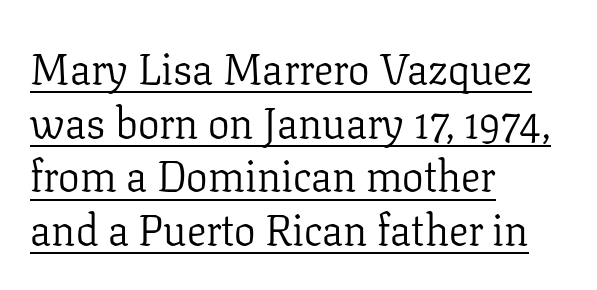
The image shows 43 px light serif type, upright; set left-aligned, normal line spacing (1.25x), normal letter spacing, underlined; low stroke contrast and a medium x-height.
